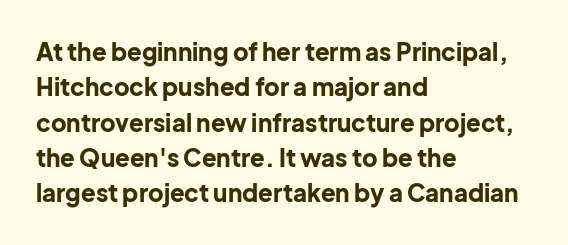
The image shows 24 px bold type, upright; set left-aligned, normal line spacing (1.47x), normal letter spacing, not underlined.
